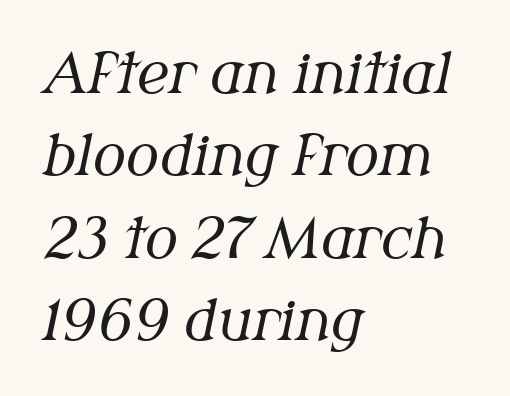
Q: Is the text bold? A: No.
Q: Is the text italic (slanted)? A: Yes, it leans right by about 12 degrees.
Q: Is the typeface a serif or a sans-serif typeface? A: Serif.
Q: Is the text underlined? A: No.
Q: How is the paragraph aligned? A: Left-aligned.
Q: Is the spacing between letters normal or unusually wide? A: Normal.
Q: Is the spacing between lines tight, normal or loose? A: Normal.
Q: Width (condensed, normal, or wide)? A: Normal.
Q: Stroke contrast? A: Medium.
Q: x-height? A: Medium.
Q: Monospaced? A: No.
